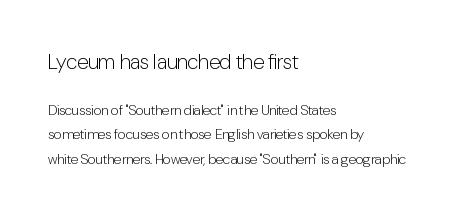
The image shows 21 px text type, upright; set left-aligned, line spacing 1.73x, normal letter spacing, not underlined; the first (top) block is 1.5x larger.
